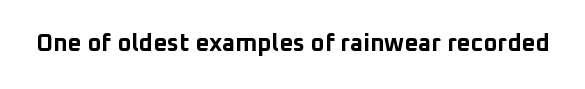
What stands out about the letter spacing? Nothing — it is the standard amount. Upright lettering throughout. Bold? Absolutely — the strokes are thick and heavy. The glyphs are unaccompanied by any horizontal stroke below them.
